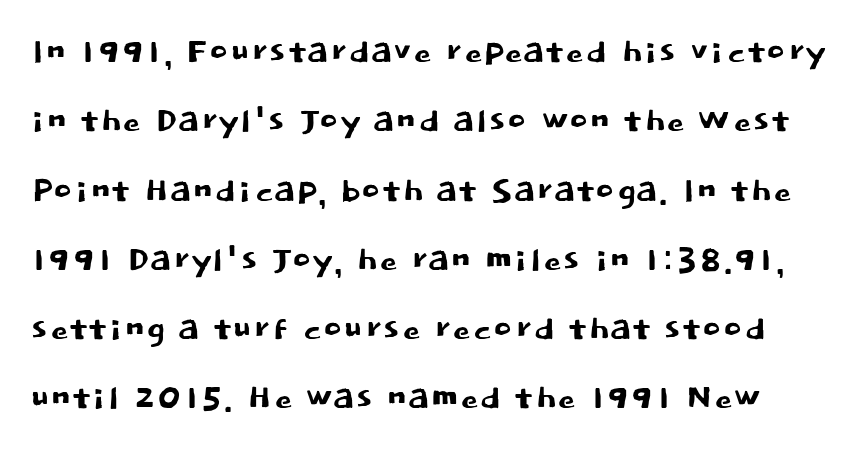
Character widths vary here, with narrow letters taking less room than wide ones. Between one letter and the next there's only the usual sliver of space. Descender tails drop into unmarked territory. I'd call this a sans setting — the letters go barefoot. This is the regular roman posture of the typeface.
